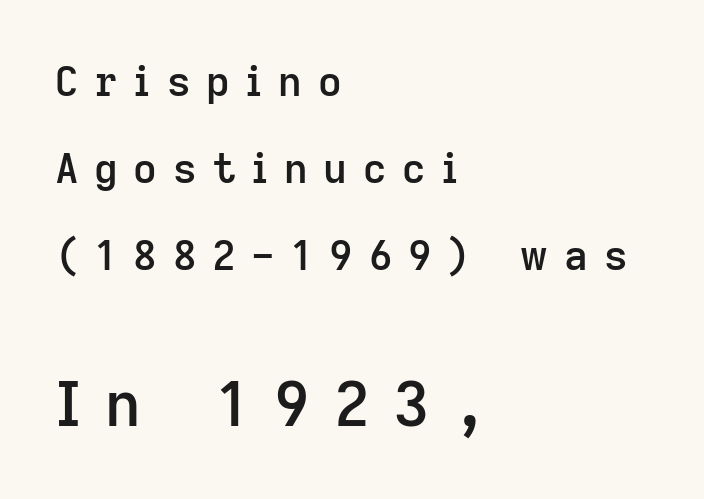
The leading is generous, giving the passage an open texture. Two sizes are in play, and the larger belongs to the second block. Loose tracking; the words dissolve into strings of separated letters. This sample has the flowing, uneven cadence of proportional lettering.
